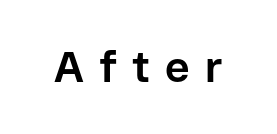
The image shows 43 px bold sans-serif type, upright; set unusually wide letter spacing (+0.36 em), not underlined; low stroke contrast and a medium x-height.
